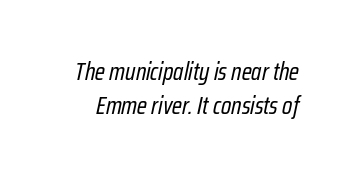
{"italic": "yes", "lean": "right", "slant_degrees": 12, "bold": "no", "underline": "no", "line_spacing": "normal", "line_spacing_ratio": 1.38, "letter_spacing": "normal", "letter_spacing_em": 0.0, "glyph_px": 25}
